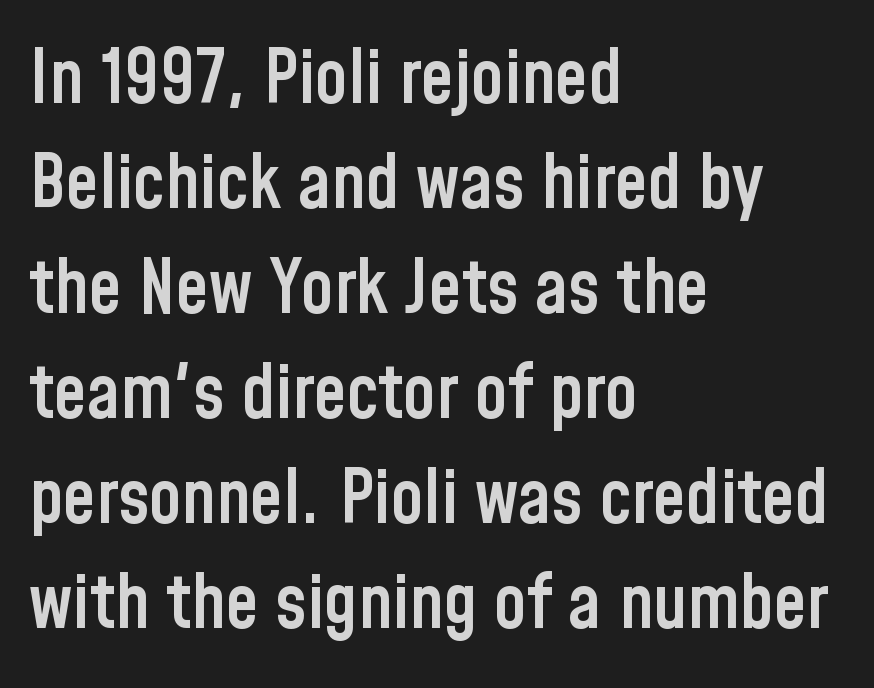
Q: Is the text bold? A: Semi-bold.
Q: Is the text italic (slanted)? A: No, it is upright.
Q: Is the typeface a serif or a sans-serif typeface? A: Sans-serif.
Q: Is the text underlined? A: No.
Q: How is the paragraph aligned? A: Left-aligned.
Q: Is the spacing between letters normal or unusually wide? A: Normal.
Q: Is the spacing between lines tight, normal or loose? A: Normal.
Q: Width (condensed, normal, or wide)? A: Condensed.
Q: Stroke contrast? A: Low.
Q: x-height? A: Medium.
Q: Monospaced? A: No.
